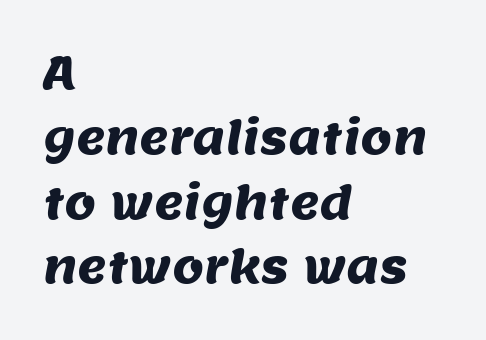
The image shows 45 px sans-serif type; set left-aligned, normal line spacing (1.44x), normal letter spacing, not underlined; medium stroke contrast and a large x-height.
